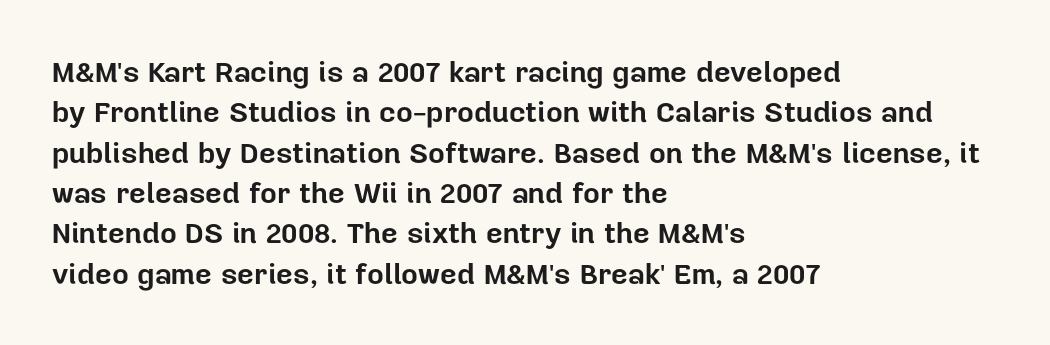
A typesetter would mark this as roman, not italic. Heavy, bold letterforms. The passage shown has conventional tracking throughout. No feet cap the strokes, marking this as sans-serif type.
